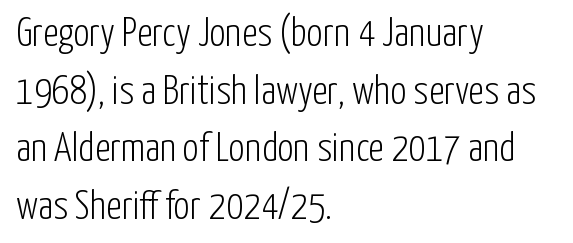
Q: Is the text bold? A: No.
Q: Is the text italic (slanted)? A: No, it is upright.
Q: Is the typeface a serif or a sans-serif typeface? A: Sans-serif.
Q: Is the text underlined? A: No.
Q: How is the paragraph aligned? A: Left-aligned.
Q: Is the spacing between letters normal or unusually wide? A: Normal.
Q: Is the spacing between lines tight, normal or loose? A: Normal.
Q: Width (condensed, normal, or wide)? A: Condensed.
Q: Stroke contrast? A: Low.
Q: x-height? A: Medium.
Q: Monospaced? A: No.
